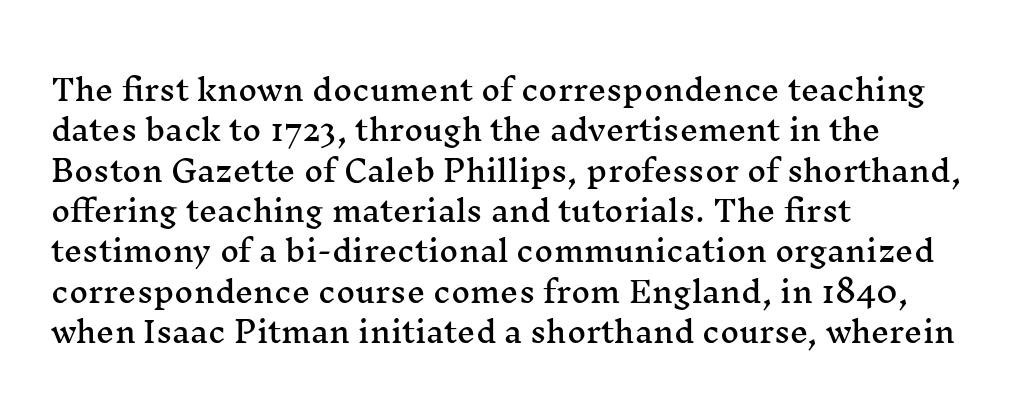
Each line starts at the same left margin while the right side varies. This sample uses a serif face. No word sits above an underline. This sample keeps an unexceptional amount of space between lines.
